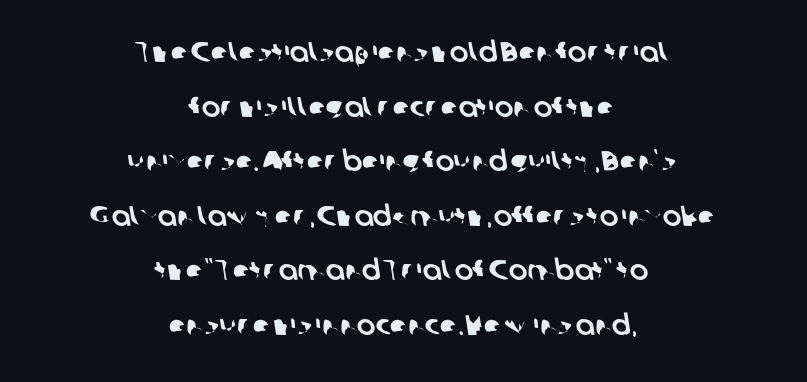
The image shows 28 px sans-serif type; set centered, loose line spacing (1.95x), normal letter spacing, not underlined; low stroke contrast and a medium x-height.
